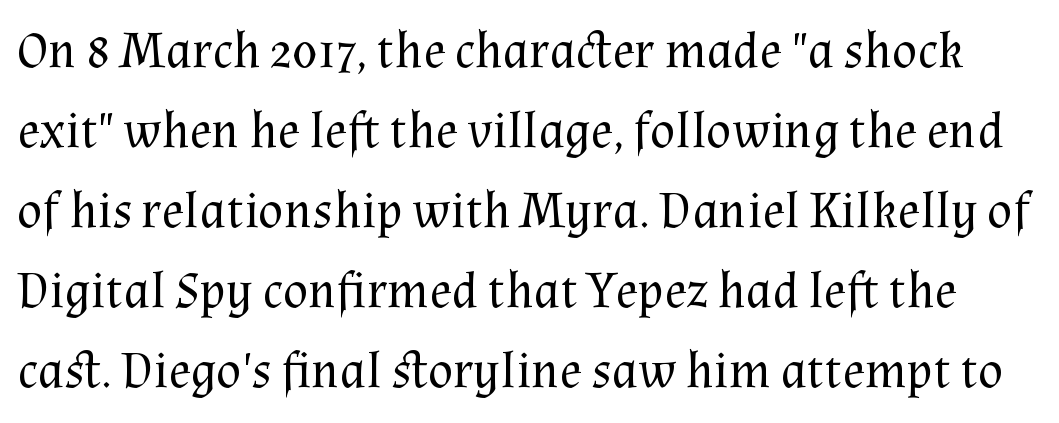
The image shows 52 px regular-weight type, upright; set normal line spacing (1.54x), normal letter spacing, not underlined; medium stroke contrast and a medium x-height.
